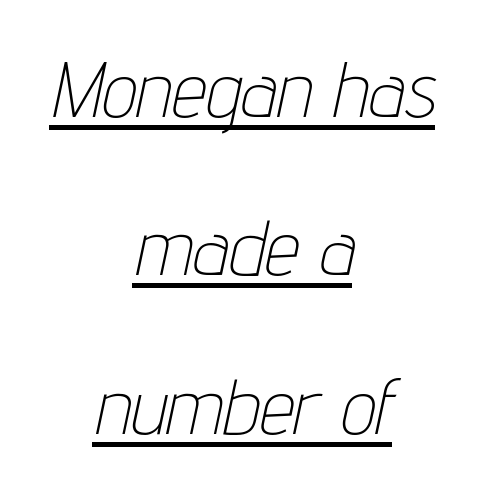
The letters are slanted; this is an italic face. Counters stay open thanks to moderate or lighter strokes. Emphasis is given by a line drawn under the lettering. Horizontally, the lines are justified to the midpoint only. One glance says open: line gaps are wider than usual. Short note: letters normally spaced.
